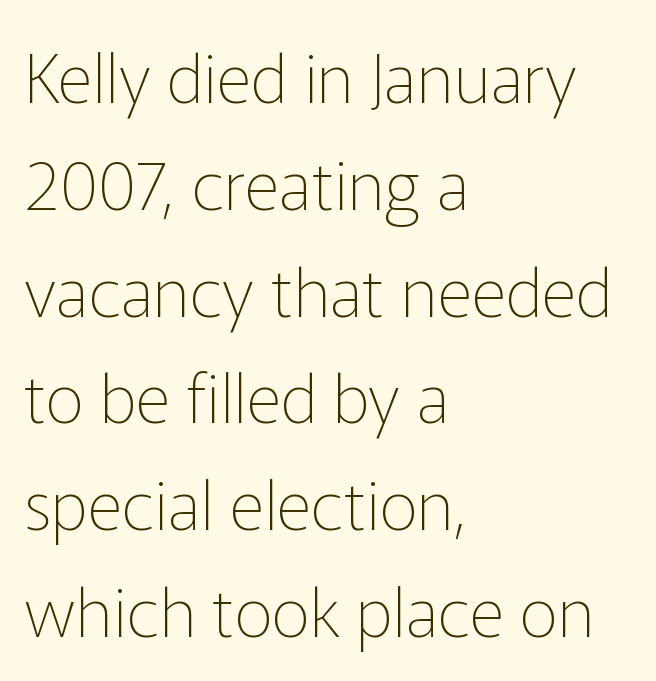
The image shows 68 px thin sans-serif type, upright; set left-aligned, normal line spacing (1.57x), normal letter spacing, not underlined; low stroke contrast and a medium x-height.
